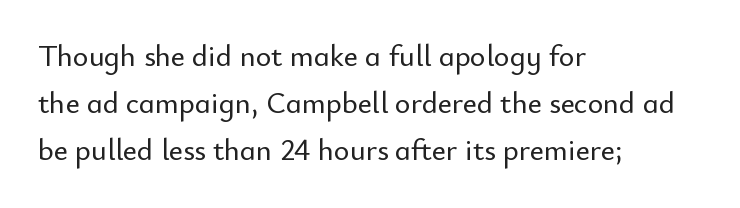
The letters advance in unequal steps, a hallmark of proportional type. A typesetter would mark this as roman, not italic. The vertical gap from one line to the next is medium. Typographically, this falls in the sans-serif category. The letterforms sit shoulder to shoulder at normal distance. Any mark beneath the type? The region is blank.
